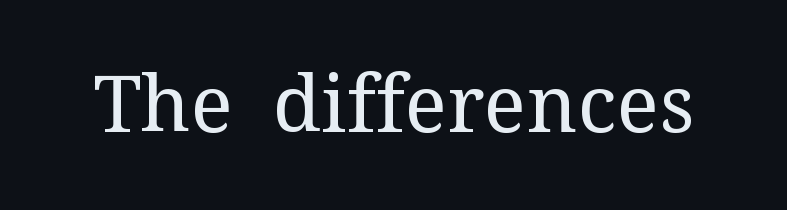
Q: Is the text bold? A: No.
Q: Is the text italic (slanted)? A: No, it is upright.
Q: Is the typeface a serif or a sans-serif typeface? A: Serif.
Q: Is the text underlined? A: No.
Q: Is the spacing between letters normal or unusually wide? A: Normal.
Q: Width (condensed, normal, or wide)? A: Normal.
Q: Stroke contrast? A: Medium.
Q: x-height? A: Medium.
Q: Monospaced? A: No.
